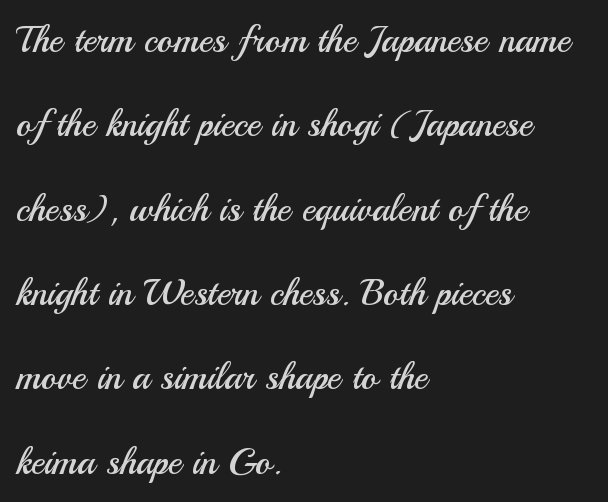
Summary of weight: not heavy and not bold. A student would call this left alignment; a typographer would say flush left, rag right. Only glyphs here, with clear space below each row. The gaps between neighbouring characters are ordinary and unremarkable. You could not count columns in this text — the font is proportionally spaced.
